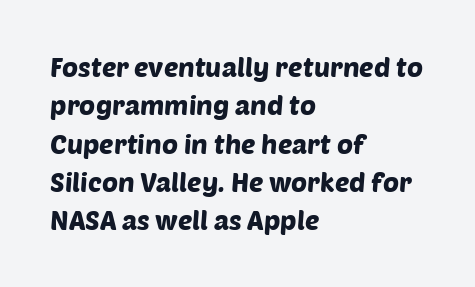
This sample keeps an unexceptional amount of space between lines. The lines in this sample share a left origin and differ only in where they stop. The letters sit at their default tracking, neither squeezed nor spread. Check the space under the baseline: it is left empty.
